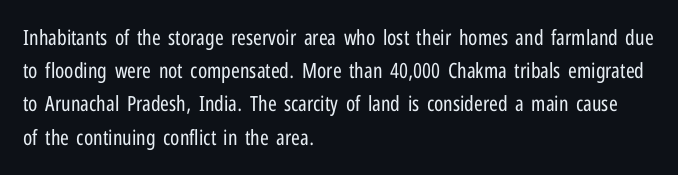
Q: Is the text bold? A: No.
Q: Is the text italic (slanted)? A: No, it is upright.
Q: Is the text underlined? A: No.
Q: How is the paragraph aligned? A: Left-aligned.
Q: Is the spacing between letters normal or unusually wide? A: Normal.
Q: Is the spacing between lines tight, normal or loose? A: Normal.
